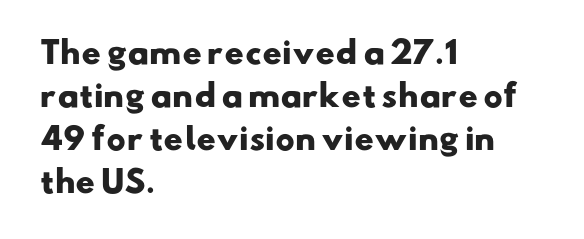
Q: Is the text bold? A: Yes.
Q: Is the typeface a serif or a sans-serif typeface? A: Sans-serif.
Q: Is the text underlined? A: No.
Q: How is the paragraph aligned? A: Left-aligned.
Q: Is the spacing between letters normal or unusually wide? A: Normal.
Q: Is the spacing between lines tight, normal or loose? A: Normal.
Q: Width (condensed, normal, or wide)? A: Wide.
Q: Stroke contrast? A: Low.
Q: x-height? A: Small.
Q: Monospaced? A: No.
